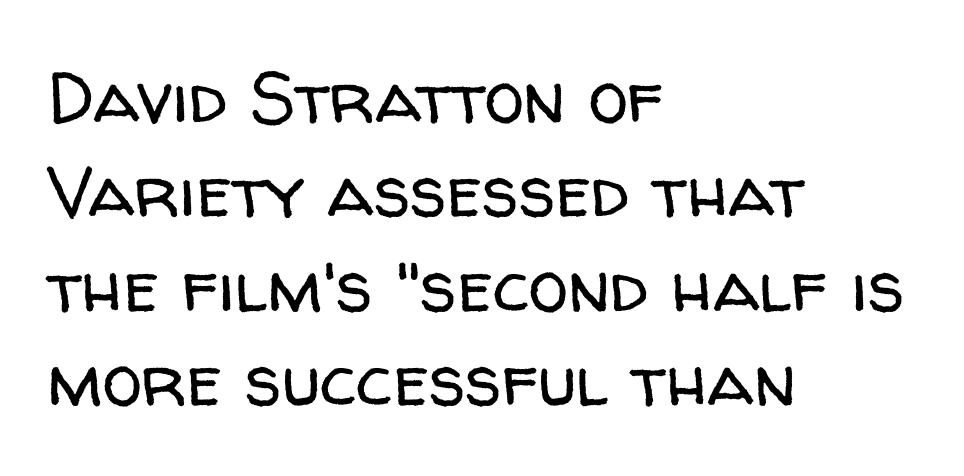
The image shows 72 px regular-weight sans-serif type, upright; set left-aligned, normal line spacing (1.31x), normal letter spacing, not underlined; low stroke contrast and a medium x-height.
